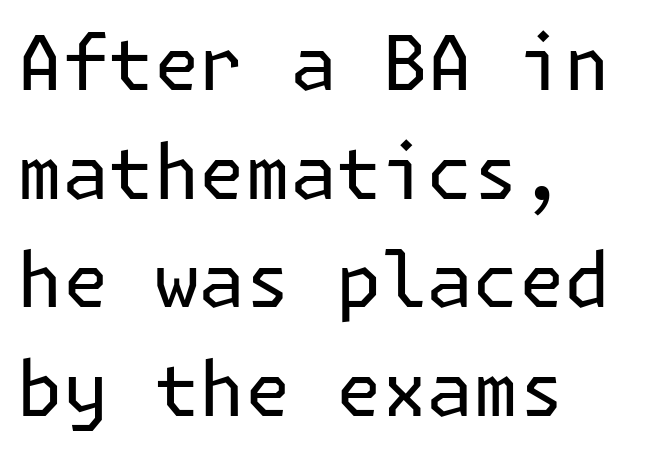
{"serif": "no", "italic": "no", "bold": "no", "weight": "regular", "width": "normal", "stroke_contrast": "low", "x_height": "medium", "underline": "no", "align": "left", "line_spacing": "normal", "line_spacing_ratio": 1.43, "letter_spacing": "normal", "letter_spacing_em": 0.0, "glyph_px": 76}
